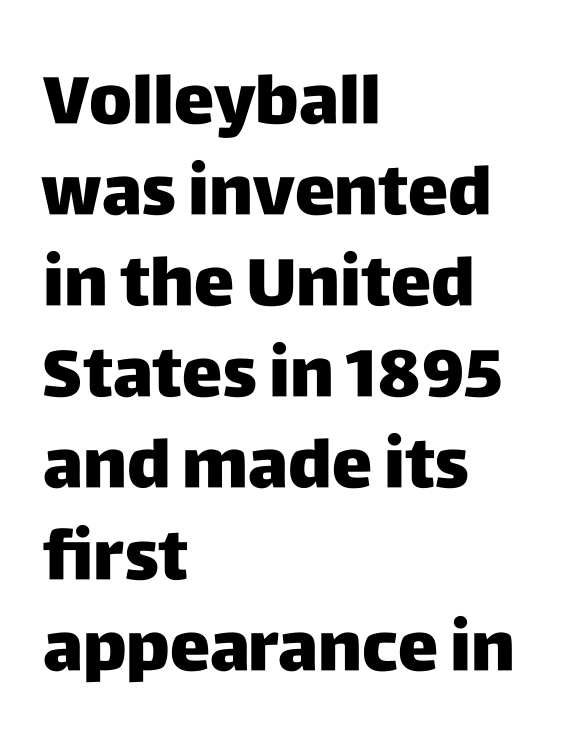
The image shows 68 px heavy sans-serif type, upright; set left-aligned, normal line spacing (1.34x), normal letter spacing, not underlined; low stroke contrast and a large x-height.
